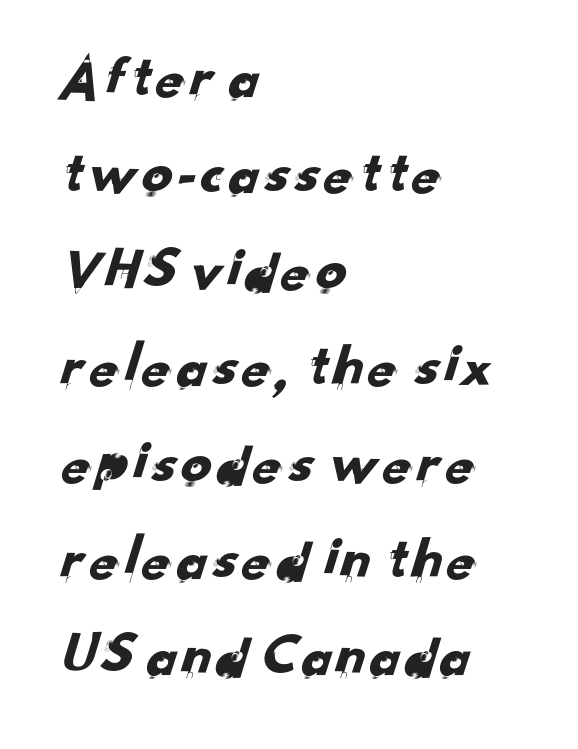
The image shows 61 px sans-serif type; set left-aligned, normal line spacing (1.58x), normal letter spacing, not underlined; low stroke contrast and a small x-height.
